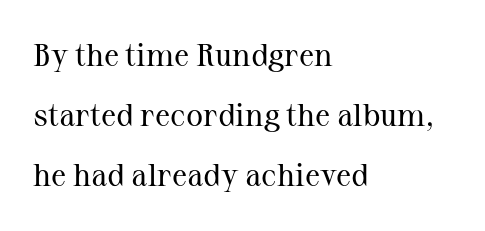
Q: Is the text bold? A: No.
Q: Is the text italic (slanted)? A: No, it is upright.
Q: Is the typeface a serif or a sans-serif typeface? A: Serif.
Q: Is the text underlined? A: No.
Q: How is the paragraph aligned? A: Left-aligned.
Q: Is the spacing between letters normal or unusually wide? A: Normal.
Q: Width (condensed, normal, or wide)? A: Normal.
Q: Stroke contrast? A: Medium.
Q: x-height? A: Medium.
Q: Monospaced? A: No.
